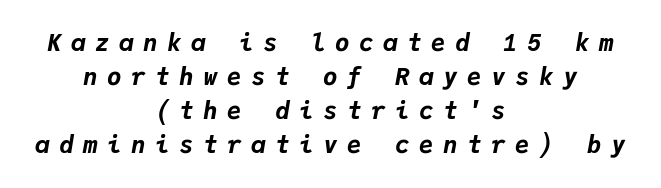
Q: Is the text bold? A: Yes.
Q: Is the text italic (slanted)? A: Yes, it leans right by about 9 degrees.
Q: Is the text underlined? A: No.
Q: How is the paragraph aligned? A: Centered.
Q: Is the spacing between letters normal or unusually wide? A: Unusually wide.
Q: Is the spacing between lines tight, normal or loose? A: Normal.
